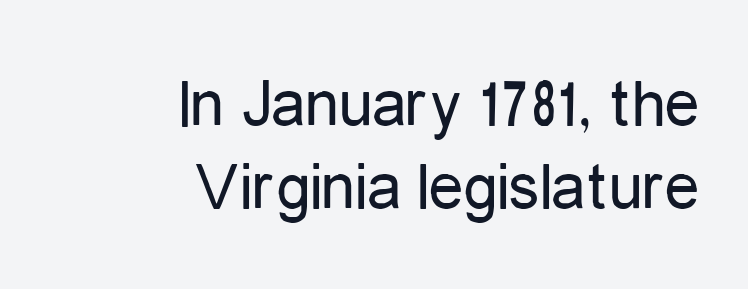
Q: Is the text bold? A: No.
Q: Is the text italic (slanted)? A: No, it is upright.
Q: Is the typeface a serif or a sans-serif typeface? A: Sans-serif.
Q: Is the text underlined? A: No.
Q: How is the paragraph aligned? A: Right-aligned.
Q: Is the spacing between letters normal or unusually wide? A: Normal.
Q: Width (condensed, normal, or wide)? A: Condensed.
Q: Stroke contrast? A: Low.
Q: x-height? A: Medium.
Q: Monospaced? A: No.
